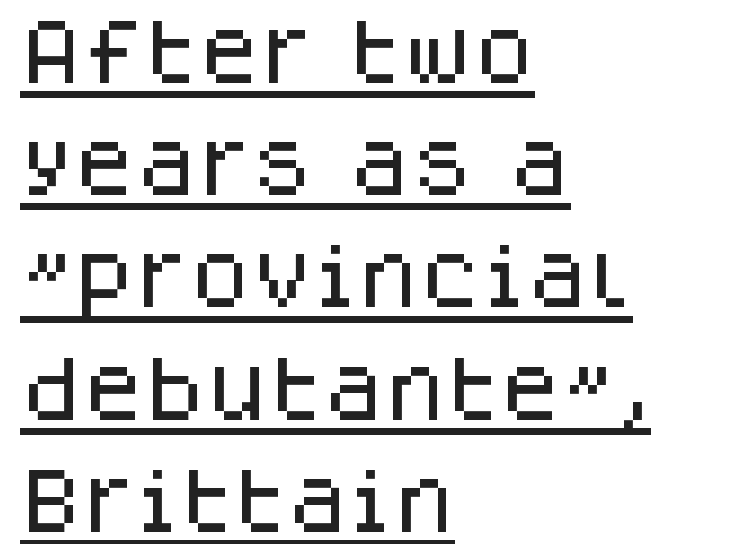
The image shows 71 px sans-serif type, upright; set left-aligned, normal line spacing (1.58x), normal letter spacing, underlined; low stroke contrast and a large x-height.
